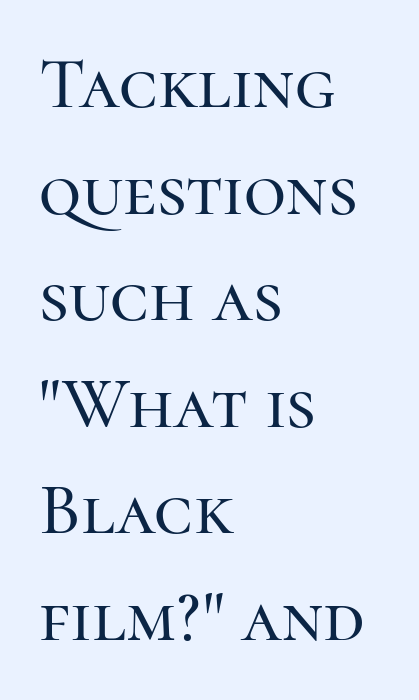
Q: Is the text italic (slanted)? A: No, it is upright.
Q: Is the typeface a serif or a sans-serif typeface? A: Serif.
Q: Is the text underlined? A: No.
Q: How is the paragraph aligned? A: Left-aligned.
Q: Is the spacing between letters normal or unusually wide? A: Normal.
Q: Is the spacing between lines tight, normal or loose? A: Normal.
Q: Width (condensed, normal, or wide)? A: Normal.
Q: Stroke contrast? A: High.
Q: x-height? A: Medium.
Q: Monospaced? A: No.
